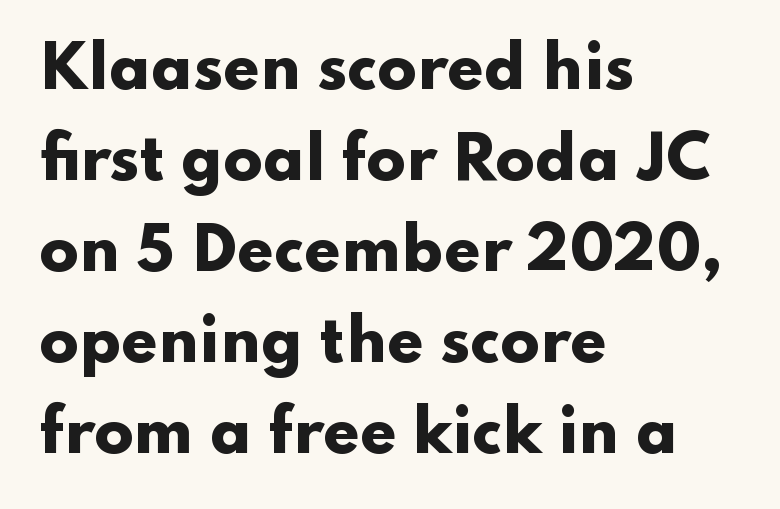
Q: Is the text bold? A: Yes.
Q: Is the text italic (slanted)? A: No, it is upright.
Q: Is the typeface a serif or a sans-serif typeface? A: Sans-serif.
Q: Is the text underlined? A: No.
Q: How is the paragraph aligned? A: Left-aligned.
Q: Is the spacing between letters normal or unusually wide? A: Normal.
Q: Is the spacing between lines tight, normal or loose? A: Normal.
Q: Width (condensed, normal, or wide)? A: Wide.
Q: Stroke contrast? A: Low.
Q: x-height? A: Small.
Q: Monospaced? A: No.
